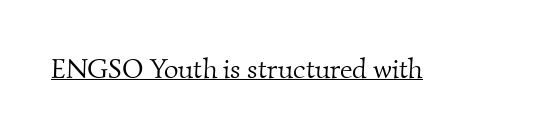
{"serif": "yes", "bold": "no", "weight": "light", "width": "normal", "stroke_contrast": "medium", "x_height": "small", "monospaced": "no", "underline": "yes", "letter_spacing": "normal", "letter_spacing_em": 0.0, "glyph_px": 28}
